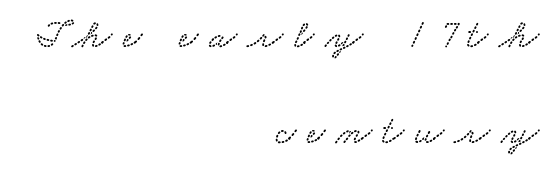
Q: Is the text underlined? A: No.
Q: How is the paragraph aligned? A: Right-aligned.
Q: Is the spacing between letters normal or unusually wide? A: Unusually wide.
Q: Is the spacing between lines tight, normal or loose? A: Loose.
Q: Width (condensed, normal, or wide)? A: Wide.
Q: Stroke contrast? A: Low.
Q: x-height? A: Small.
Q: Monospaced? A: No.
